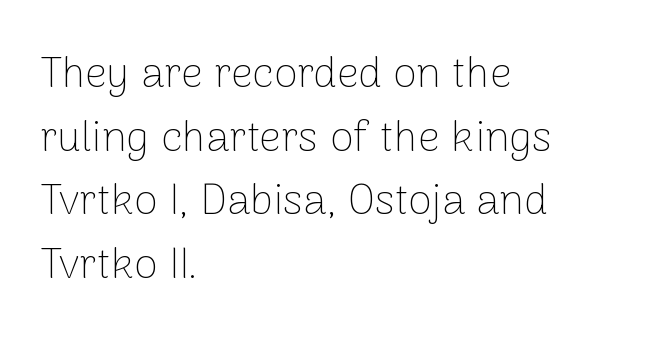
The image shows 43 px thin sans-serif type, upright; set left-aligned, normal line spacing (1.48x), normal letter spacing, not underlined; low stroke contrast and a medium x-height.
